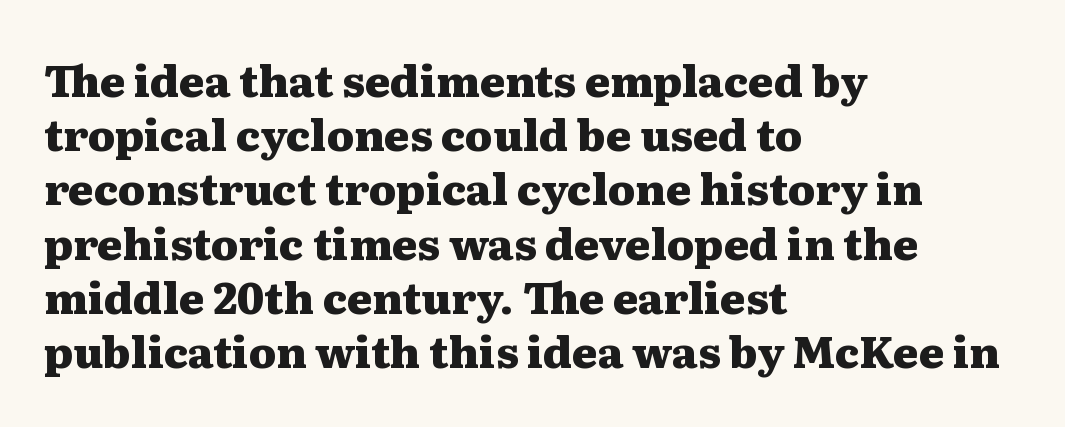
{"serif": "yes", "italic": "no", "bold": "yes", "weight": "heavy", "width": "wide", "stroke_contrast": "medium", "x_height": "medium", "monospaced": "no", "underline": "no", "align": "left", "line_spacing": "normal", "line_spacing_ratio": 1.26, "letter_spacing": "normal", "letter_spacing_em": 0.0, "glyph_px": 43}
